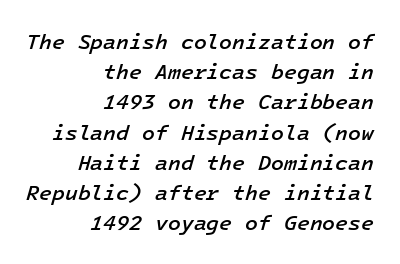
Q: Is the text bold? A: Semi-bold.
Q: Is the text italic (slanted)? A: Yes, it leans right by about 16 degrees.
Q: Is the text underlined? A: No.
Q: How is the paragraph aligned? A: Right-aligned.
Q: Is the spacing between letters normal or unusually wide? A: Normal.
Q: Is the spacing between lines tight, normal or loose? A: Normal.
